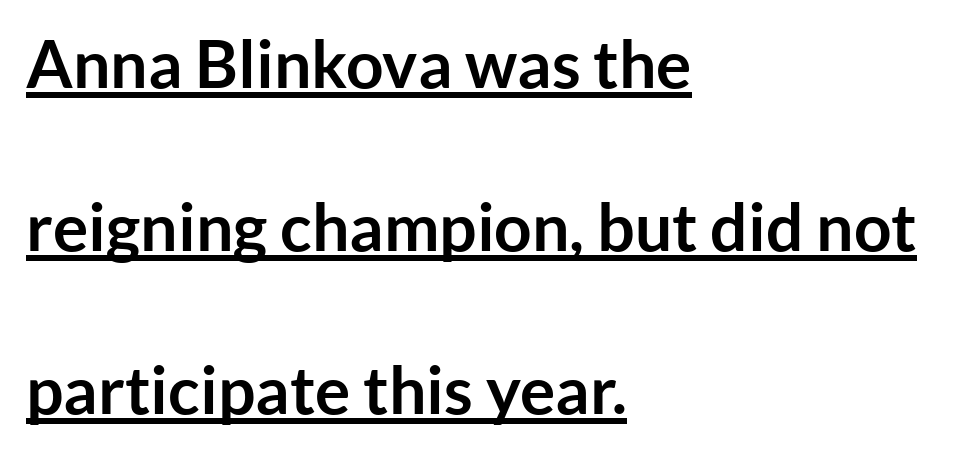
{"serif": "no", "italic": "no", "bold": "yes", "weight": "semibold", "width": "normal", "stroke_contrast": "low", "x_height": "medium", "monospaced": "no", "underline": "yes", "align": "left", "line_spacing": "loose", "line_spacing_ratio": 2.47, "letter_spacing": "normal", "letter_spacing_em": 0.0, "glyph_px": 66}
